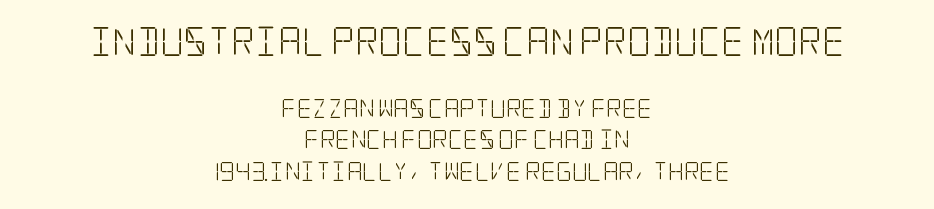
Q: Is the text bold? A: No.
Q: Is the text italic (slanted)? A: No, it is upright.
Q: Is the typeface a serif or a sans-serif typeface? A: Serif.
Q: Is the text underlined? A: No.
Q: How is the paragraph aligned? A: Centered.
Q: Is the spacing between letters normal or unusually wide? A: Normal.
Q: Is the spacing between lines tight, normal or loose? A: Normal.
Q: Which block of text is set in a larger size, the first (top) or the second (bottom)? A: The first (top) one.
Q: Width (condensed, normal, or wide)? A: Condensed.
Q: Stroke contrast? A: Low.
Q: x-height? A: Large.
